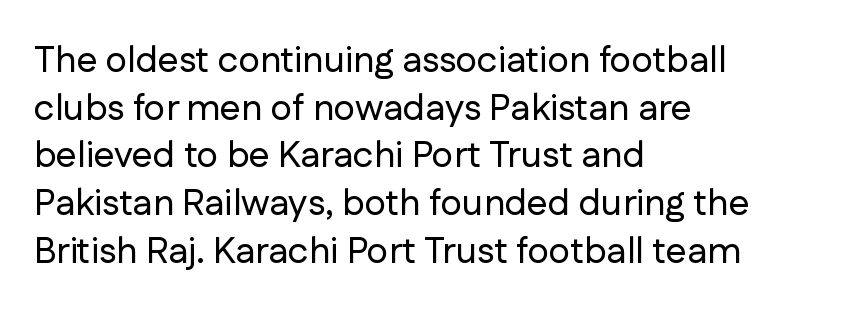
The image shows 37 px sans-serif type, upright; set left-aligned, normal line spacing (1.29x), normal letter spacing, not underlined; low stroke contrast and a medium x-height.
